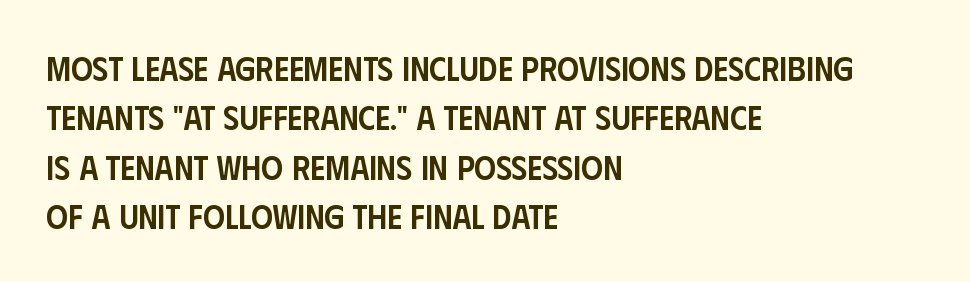
Note the varied advance widths — an 'i' is clearly narrower than an 'm'. No feet cap the strokes, marking this as sans-serif type. Stroke thickness is moderately raised; the sample reads as semibold. Bare-footed words on every line. Caption: standard tracking, unaltered. The rows are spaced the way most documents space them.
